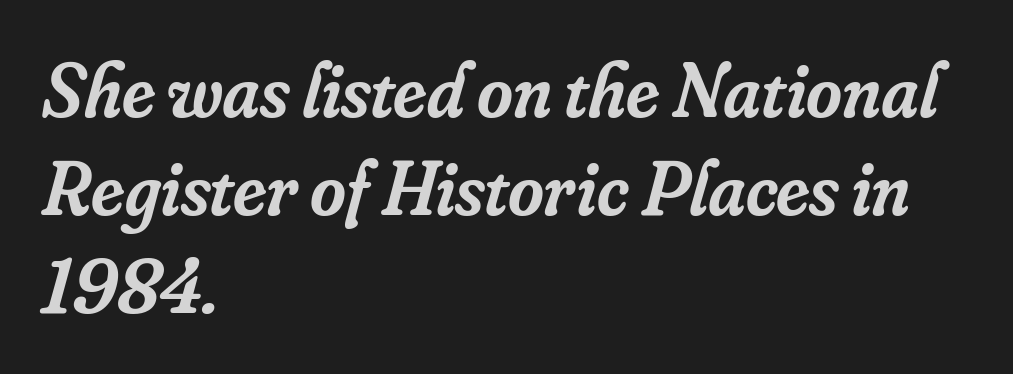
{"serif": "yes", "italic": "yes", "lean": "right", "slant_degrees": 16, "bold": "semi", "weight": "semibold", "width": "normal", "stroke_contrast": "low", "x_height": "small", "monospaced": "no", "underline": "no", "align": "left", "line_spacing": "normal", "line_spacing_ratio": 1.27, "letter_spacing": "normal", "letter_spacing_em": 0.0, "glyph_px": 77}
